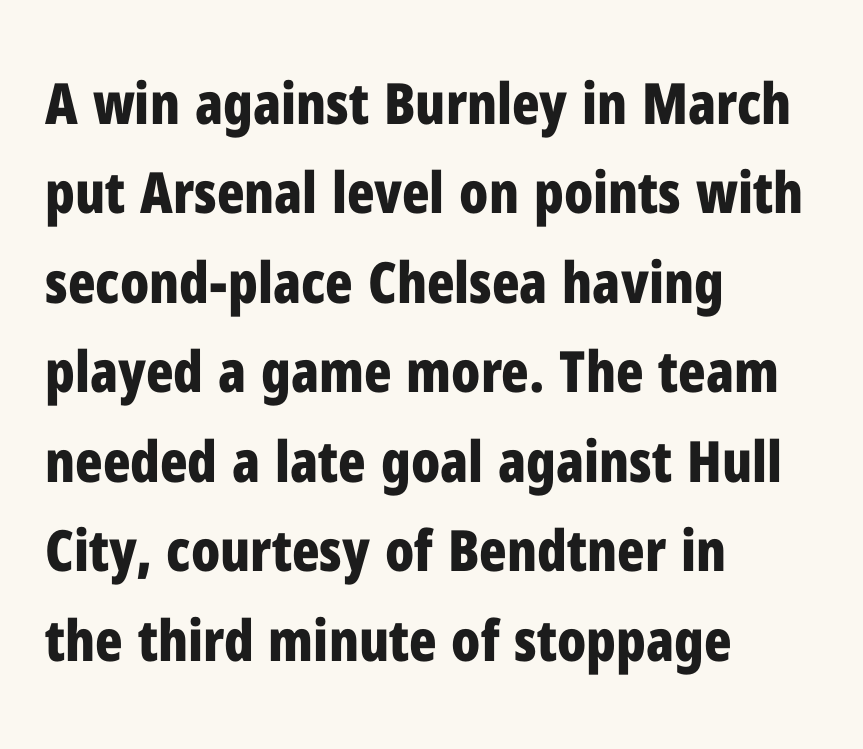
{"serif": "no", "italic": "no", "bold": "yes", "weight": "bold", "width": "condensed", "stroke_contrast": "low", "x_height": "medium", "monospaced": "no", "underline": "no", "align": "left", "line_spacing": "normal", "line_spacing_ratio": 1.57, "letter_spacing": "normal", "letter_spacing_em": 0.0, "glyph_px": 57}
